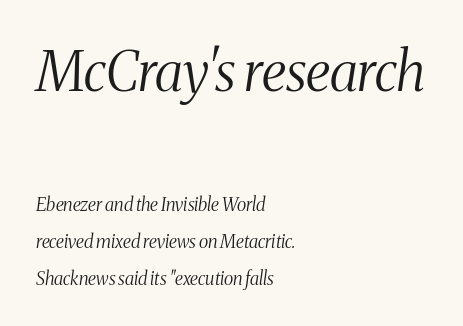
Q: Is the text bold? A: No.
Q: Is the text italic (slanted)? A: Yes, it leans right by about 8 degrees.
Q: Is the typeface a serif or a sans-serif typeface? A: Serif.
Q: Is the text underlined? A: No.
Q: How is the paragraph aligned? A: Left-aligned.
Q: Is the spacing between letters normal or unusually wide? A: Normal.
Q: Is the spacing between lines tight, normal or loose? A: Loose.
Q: Which block of text is set in a larger size, the first (top) or the second (bottom)? A: The first (top) one.
Q: Width (condensed, normal, or wide)? A: Condensed.
Q: Stroke contrast? A: Medium.
Q: x-height? A: Medium.
Q: Monospaced? A: No.
